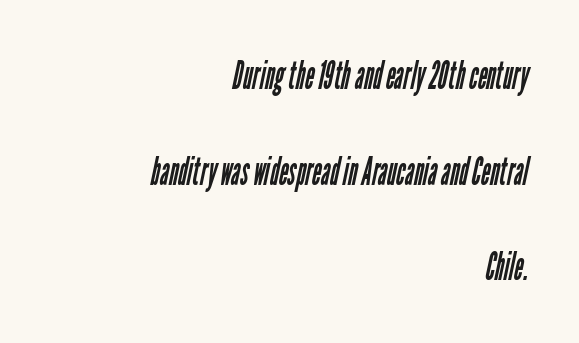
Q: Is the text bold? A: No.
Q: Is the typeface a serif or a sans-serif typeface? A: Sans-serif.
Q: Is the text underlined? A: No.
Q: How is the paragraph aligned? A: Right-aligned.
Q: Is the spacing between letters normal or unusually wide? A: Normal.
Q: Is the spacing between lines tight, normal or loose? A: Loose.
Q: Width (condensed, normal, or wide)? A: Condensed.
Q: Stroke contrast? A: Low.
Q: x-height? A: Medium.
Q: Monospaced? A: No.
